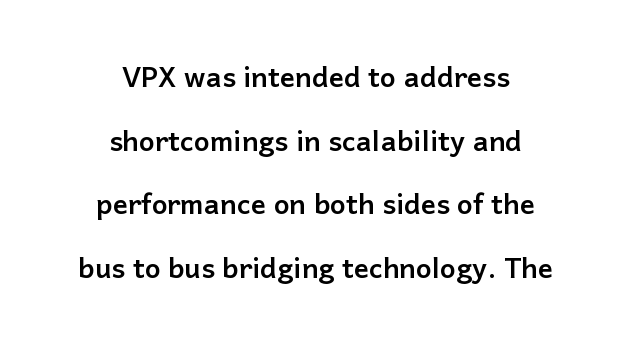
Quick note: interline space is abundant. The passage shown is typed in a proportional face where columns would drift. Words appear dense and cohesive because spacing is normal. The lines in this sample share a center point and differ in where they start and stop. Typographic density is high because the face is bold. The characters display no serif detailing; their extremities are plain.
